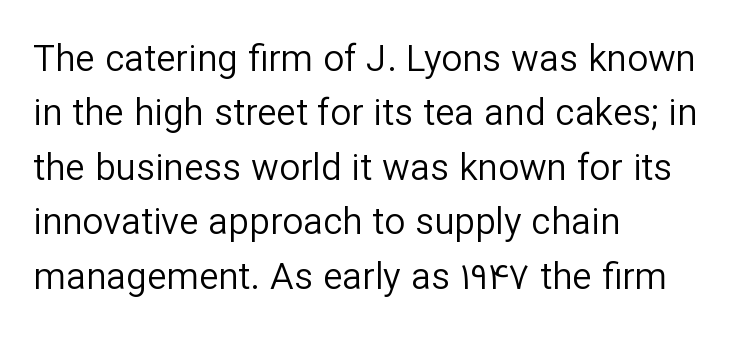
{"serif": "no", "italic": "no", "bold": "no", "weight": "regular", "width": "normal", "stroke_contrast": "low", "x_height": "medium", "monospaced": "no", "underline": "no", "align": "left", "line_spacing": "normal", "line_spacing_ratio": 1.47, "letter_spacing": "normal", "letter_spacing_em": 0.0, "glyph_px": 37}
